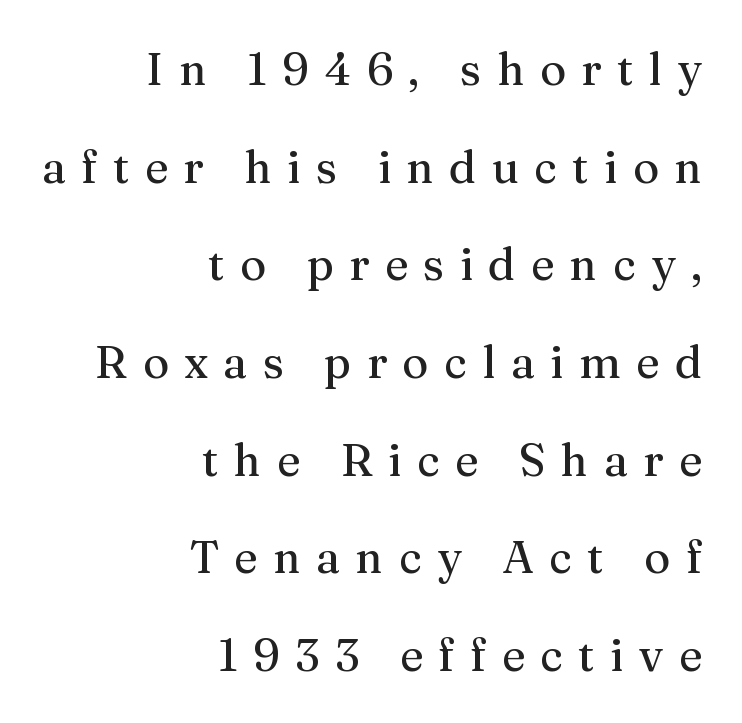
Q: Is the text italic (slanted)? A: No, it is upright.
Q: Is the typeface a serif or a sans-serif typeface? A: Serif.
Q: Is the text underlined? A: No.
Q: How is the paragraph aligned? A: Right-aligned.
Q: Is the spacing between letters normal or unusually wide? A: Unusually wide.
Q: Is the spacing between lines tight, normal or loose? A: Loose.
Q: Width (condensed, normal, or wide)? A: Normal.
Q: Stroke contrast? A: Medium.
Q: x-height? A: Medium.
Q: Monospaced? A: No.
